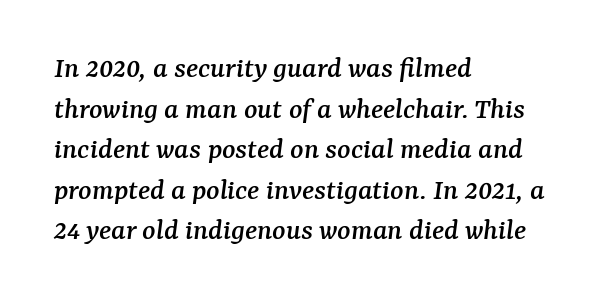
The image shows 31 px serif type, italic (leaning right); set left-aligned, normal line spacing (1.31x), normal letter spacing, not underlined; medium stroke contrast and a medium x-height.
